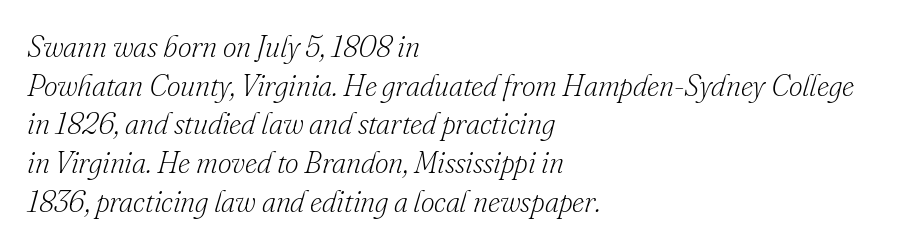
Is there much room between lines? A standard amount, neither cramped nor airy. Stem width sits at or under what a default text font uses. Only glyphs here, with clear space below each row. The axis of the letterforms is tilted away from vertical. No extra tracking has been applied to these lines. Visually the block forms a straight wall on the left and a jagged coastline on the right.
